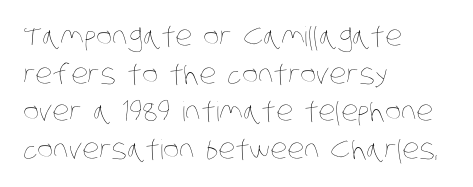
Q: Is the text bold? A: No.
Q: Is the text underlined? A: No.
Q: How is the paragraph aligned? A: Left-aligned.
Q: Is the spacing between letters normal or unusually wide? A: Normal.
Q: Is the spacing between lines tight, normal or loose? A: Normal.
